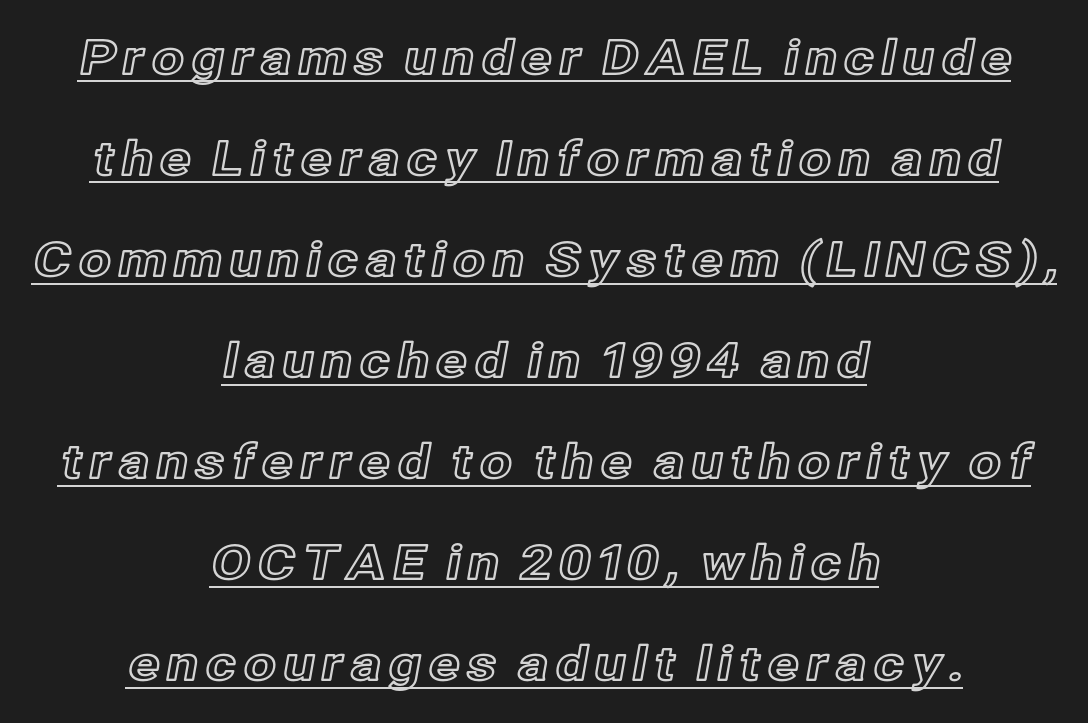
Leftover space on each line is divided equally before and after the words. This sample has the flowing, uneven cadence of proportional lettering. Caption: lettering with a line underneath. Vertically, the passage feels expansive, rows floating well apart.
